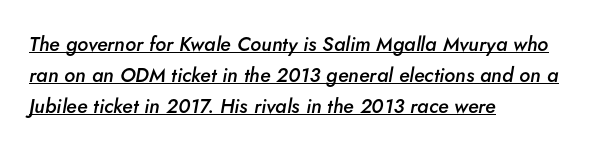
{"italic": "yes", "lean": "right", "slant_degrees": 5, "bold": "semi", "underline": "yes", "align": "left", "line_spacing": "normal", "line_spacing_ratio": 1.54, "letter_spacing": "normal", "letter_spacing_em": 0.0, "glyph_px": 20}
